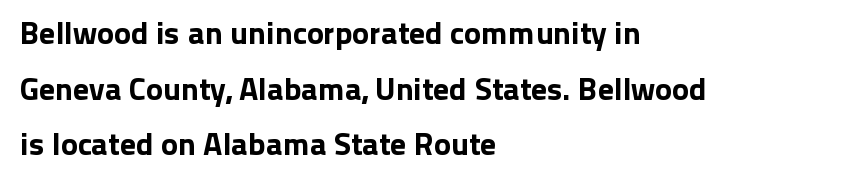
The image shows 32 px sans-serif type, upright; set left-aligned, line spacing 1.74x, normal letter spacing, not underlined; low stroke contrast and a medium x-height.
